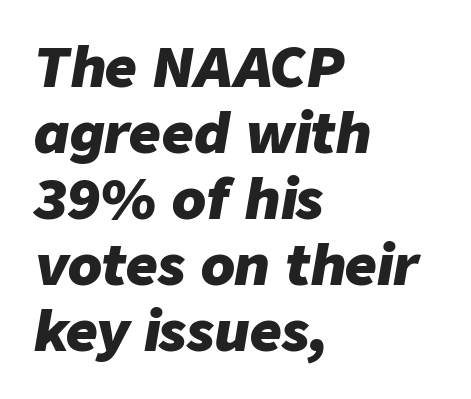
The image shows 55 px heavy type, italic (leaning right); set left-aligned, line spacing 1.2x, normal letter spacing, not underlined; low stroke contrast and a medium x-height.
